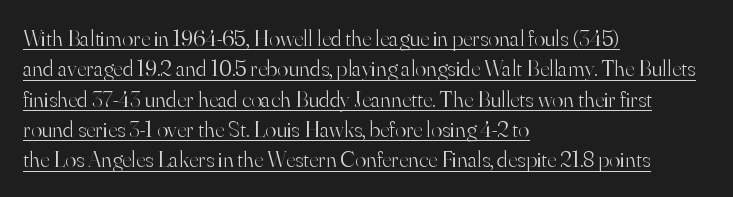
Q: Is the text bold? A: No.
Q: Is the text italic (slanted)? A: No, it is upright.
Q: Is the text underlined? A: Yes.
Q: How is the paragraph aligned? A: Left-aligned.
Q: Is the spacing between letters normal or unusually wide? A: Normal.
Q: Is the spacing between lines tight, normal or loose? A: Normal.
